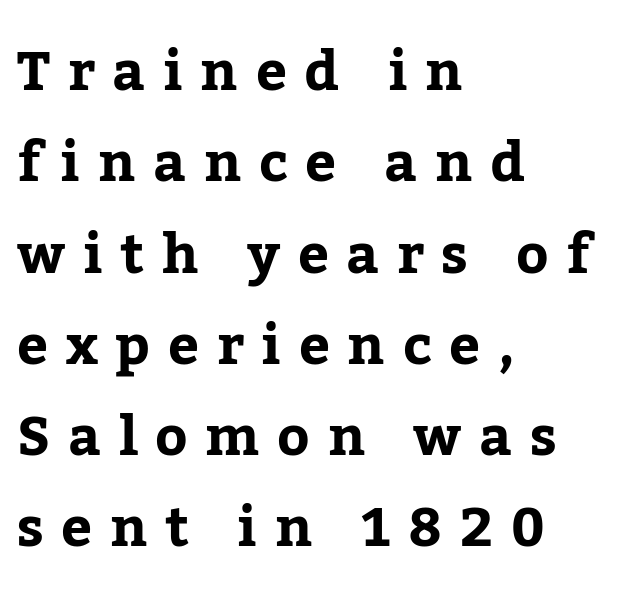
Q: Is the text italic (slanted)? A: No, it is upright.
Q: Is the typeface a serif or a sans-serif typeface? A: Serif.
Q: Is the text underlined? A: No.
Q: How is the paragraph aligned? A: Left-aligned.
Q: Is the spacing between letters normal or unusually wide? A: Unusually wide.
Q: Is the spacing between lines tight, normal or loose? A: Normal.
Q: Width (condensed, normal, or wide)? A: Normal.
Q: Stroke contrast? A: Low.
Q: x-height? A: Medium.
Q: Monospaced? A: No.
